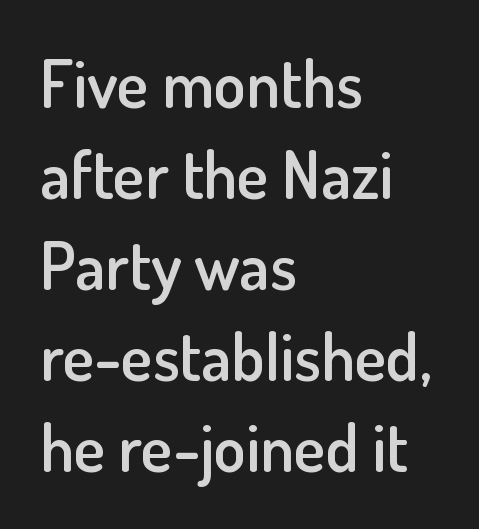
The image shows 66 px semibold sans-serif type, upright; set left-aligned, normal line spacing (1.38x), normal letter spacing, not underlined; low stroke contrast and a small x-height.
